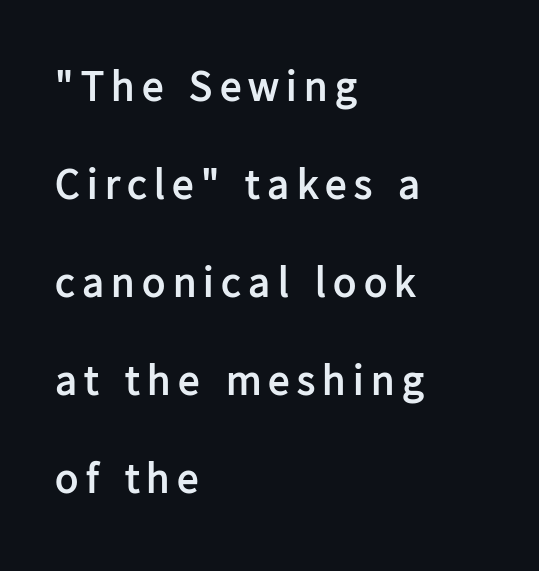
{"serif": "no", "italic": "no", "bold": "yes", "weight": "semibold", "width": "normal", "stroke_contrast": "low", "x_height": "medium", "monospaced": "no", "underline": "no", "align": "left", "line_spacing": "loose", "line_spacing_ratio": 2.28, "glyph_px": 43}
